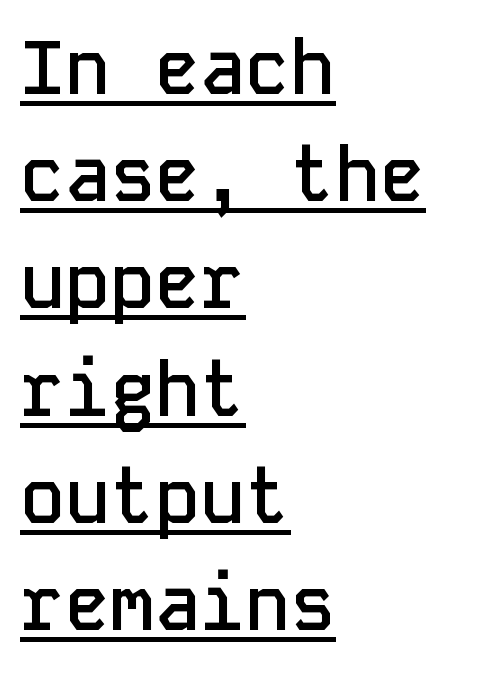
The image shows 75 px semibold sans-serif type, upright, monospaced; set left-aligned, normal line spacing (1.43x), normal letter spacing, underlined; low stroke contrast and a medium x-height.
